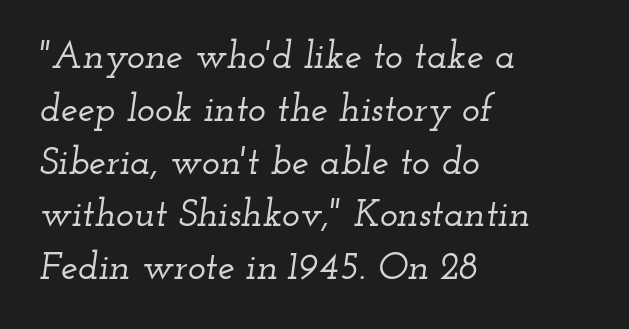
{"serif": "yes", "italic": "yes", "lean": "right", "slant_degrees": 12, "width": "wide", "stroke_contrast": "low", "x_height": "small", "monospaced": "no", "underline": "no", "align": "left", "line_spacing": "normal", "line_spacing_ratio": 1.39, "letter_spacing": "normal", "letter_spacing_em": 0.0, "glyph_px": 38}
